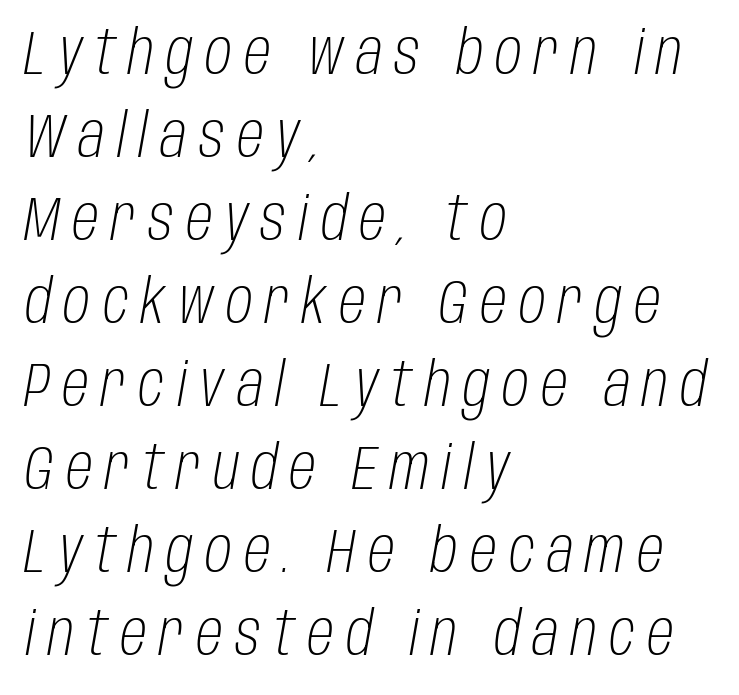
The image shows 61 px light, condensed type, italic (leaning right); set left-aligned, normal line spacing (1.36x), unusually wide letter spacing (+0.2 em), not underlined; low stroke contrast and a large x-height.
